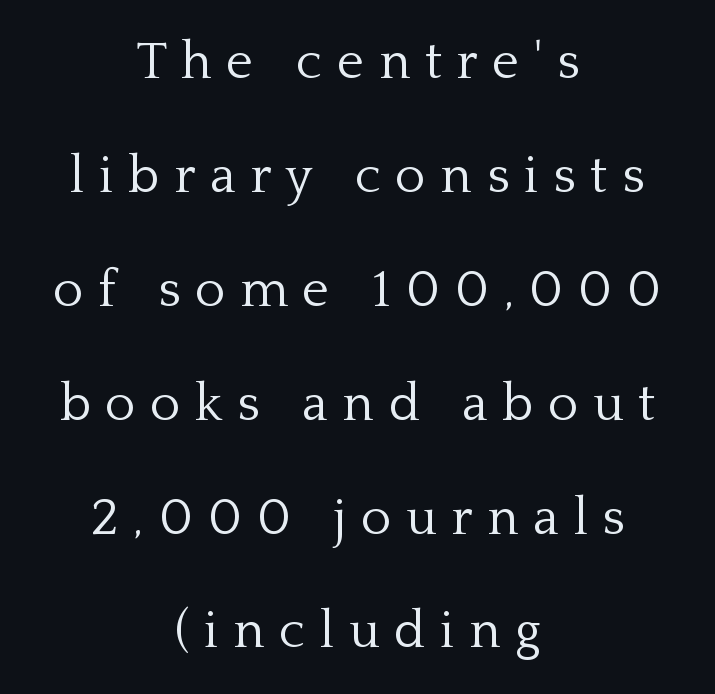
{"serif": "yes", "italic": "no", "bold": "no", "weight": "light", "width": "normal", "stroke_contrast": "low", "x_height": "medium", "monospaced": "no", "underline": "no", "align": "center", "line_spacing": "loose", "line_spacing_ratio": 2.19, "letter_spacing": "wide", "letter_spacing_em": 0.28, "glyph_px": 52}
